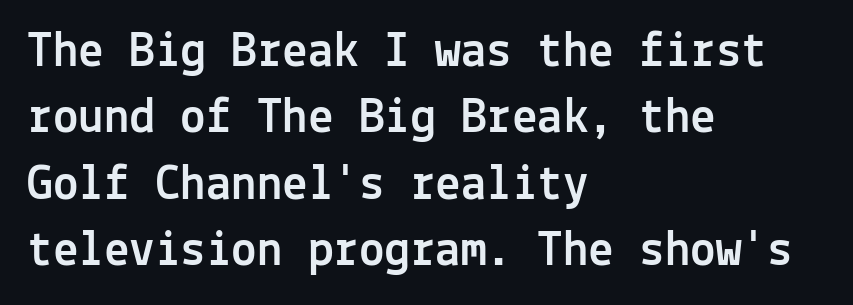
Q: Is the text italic (slanted)? A: No, it is upright.
Q: Is the typeface a serif or a sans-serif typeface? A: Sans-serif.
Q: Is the text underlined? A: No.
Q: How is the paragraph aligned? A: Left-aligned.
Q: Is the spacing between letters normal or unusually wide? A: Normal.
Q: Is the spacing between lines tight, normal or loose? A: Normal.
Q: Width (condensed, normal, or wide)? A: Normal.
Q: x-height? A: Medium.
Q: Monospaced? A: Yes.
